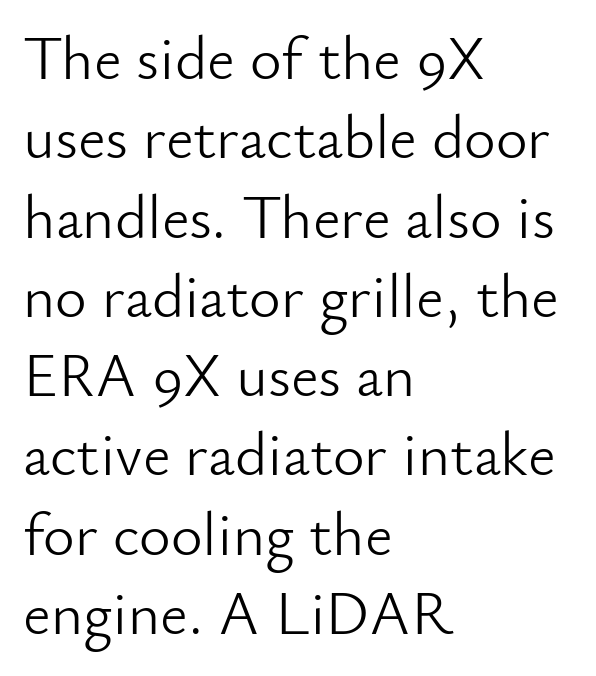
Q: Is the text bold? A: No.
Q: Is the text italic (slanted)? A: No, it is upright.
Q: Is the typeface a serif or a sans-serif typeface? A: Sans-serif.
Q: Is the text underlined? A: No.
Q: How is the paragraph aligned? A: Left-aligned.
Q: Is the spacing between letters normal or unusually wide? A: Normal.
Q: Is the spacing between lines tight, normal or loose? A: Normal.
Q: Width (condensed, normal, or wide)? A: Normal.
Q: Stroke contrast? A: Low.
Q: x-height? A: Small.
Q: Monospaced? A: No.
